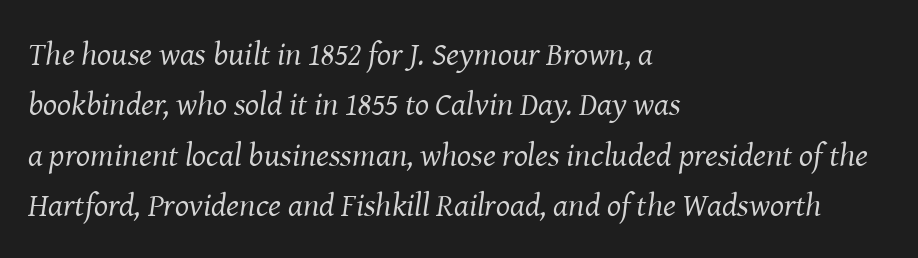
The image shows 33 px regular-weight serif type, italic (leaning right); set left-aligned, normal line spacing (1.53x), normal letter spacing, not underlined; medium stroke contrast and a medium x-height.
